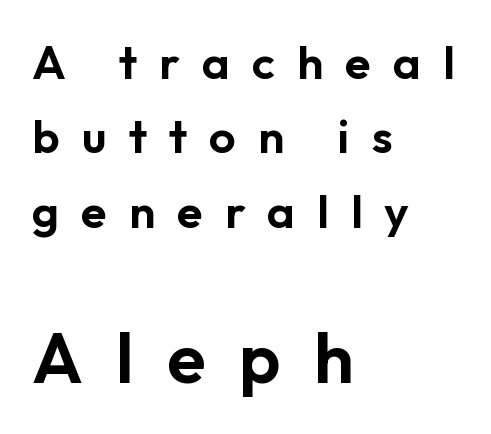
Small over large — that's the arrangement of the two blocks here. This sample uses a sans-serif face. This sample uses an upright cut, with every glyph sitting square on the baseline. The passage shown stacks its lines at a standard gap. Leftover space on each line is placed entirely after the last word. Note the varied advance widths — an 'i' is clearly narrower than an 'm'.
